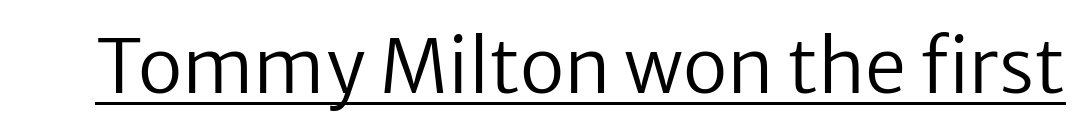
The image shows 74 px regular-weight sans-serif type, upright; set normal letter spacing, underlined; low stroke contrast and a medium x-height.
